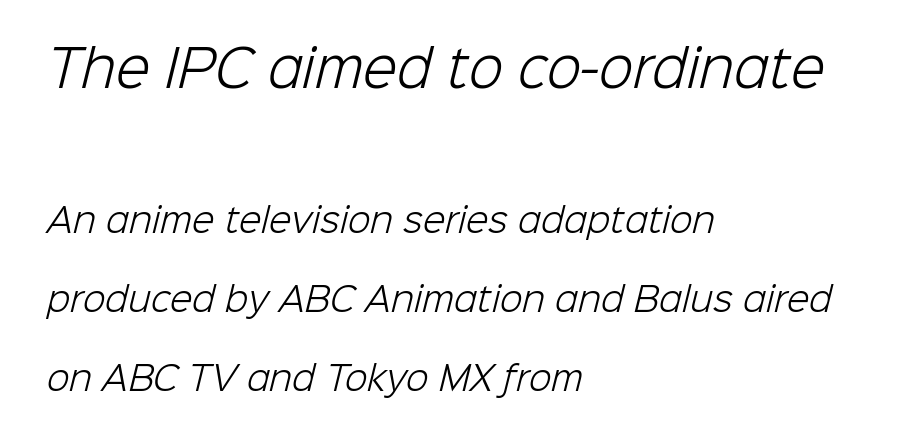
The image shows 50 px light sans-serif type; set left-aligned, loose line spacing (2.39x), normal letter spacing, not underlined; the first (top) block is 1.52x larger; low stroke contrast and a medium x-height.
